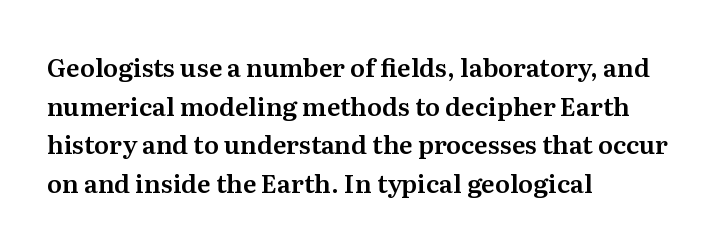
{"italic": "no", "underline": "no", "align": "left", "line_spacing": "normal", "line_spacing_ratio": 1.55, "letter_spacing": "normal", "letter_spacing_em": 0.0, "glyph_px": 25}
